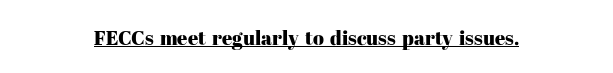
The image shows 20 px text type, upright; set centered, normal letter spacing, underlined.
